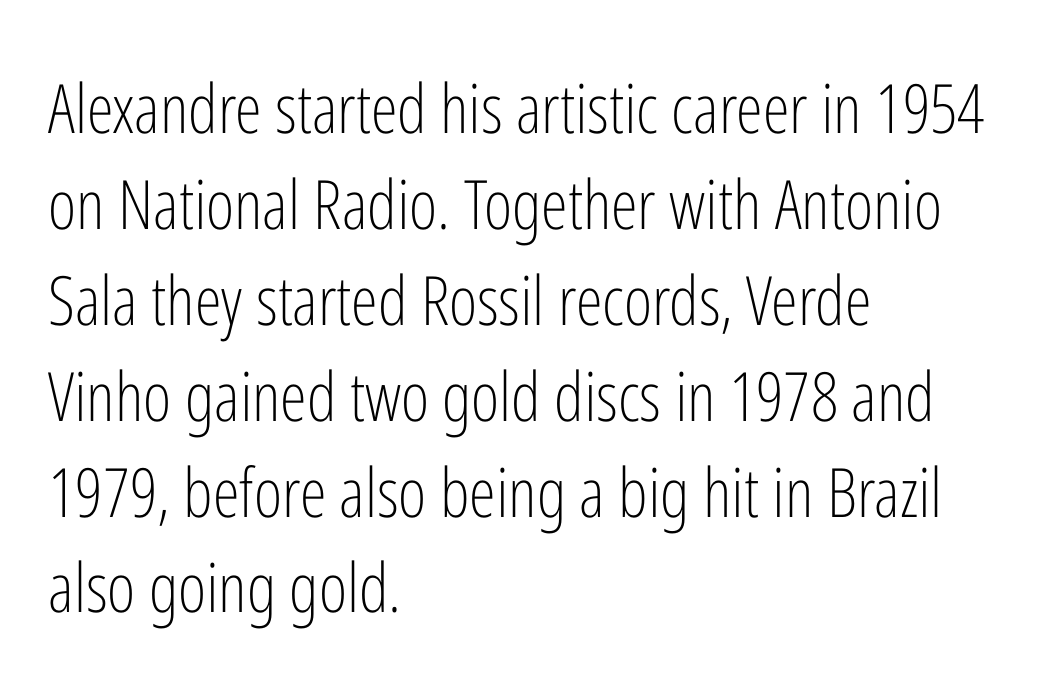
The characters display no serif detailing; their extremities are plain. Spacing verdict: proportional, widths tailored to each character. Decoration check: the copy has no underline. Style check: upright. The rows are spaced the way most documents space them. Typeset ragged right — the left edge is the straight one.
